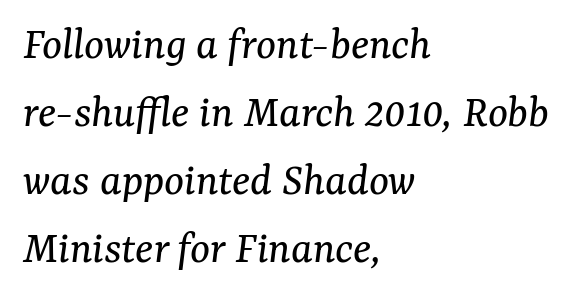
{"serif": "yes", "italic": "yes", "lean": "right", "slant_degrees": 7, "bold": "no", "weight": "regular", "width": "normal", "stroke_contrast": "medium", "x_height": "medium", "monospaced": "no", "underline": "no", "align": "left", "line_spacing": "normal", "line_spacing_ratio": 1.45, "letter_spacing": "normal", "letter_spacing_em": 0.0, "glyph_px": 47}
